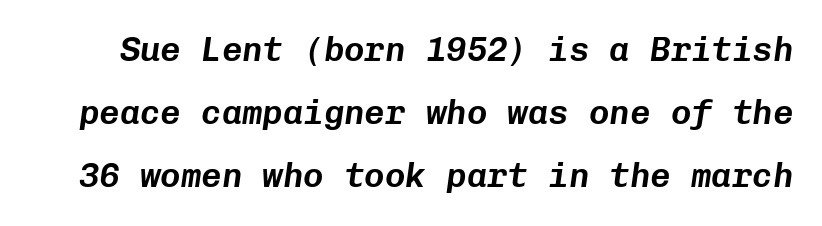
The letters sit at their default tracking, neither squeezed nor spread. This rendering features lettering with no underline. Posture: slanted. Looks like terminal output: every glyph gets an equal slot.
